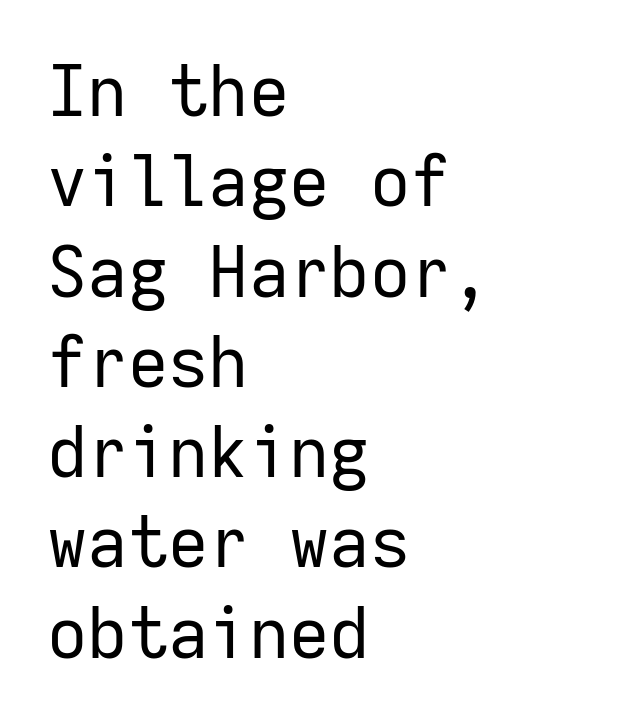
The image shows 70 px regular-weight sans-serif type, upright, monospaced; set left-aligned, normal line spacing (1.29x), normal letter spacing, not underlined; low stroke contrast and a medium x-height.
